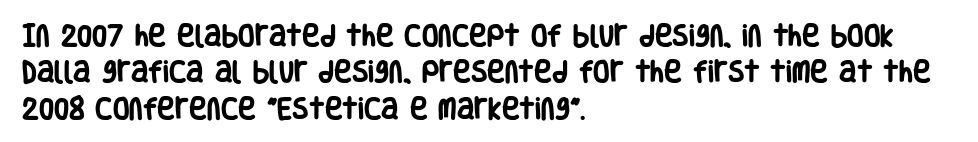
Q: Is the text bold? A: Yes.
Q: Is the text italic (slanted)? A: No, it is upright.
Q: Is the text underlined? A: No.
Q: How is the paragraph aligned? A: Left-aligned.
Q: Is the spacing between letters normal or unusually wide? A: Normal.
Q: Is the spacing between lines tight, normal or loose? A: Normal.
